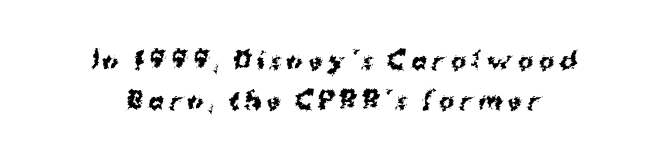
{"bold": "yes", "underline": "no", "line_spacing_ratio": 1.76, "letter_spacing": "wide", "letter_spacing_em": 0.23, "glyph_px": 23}
